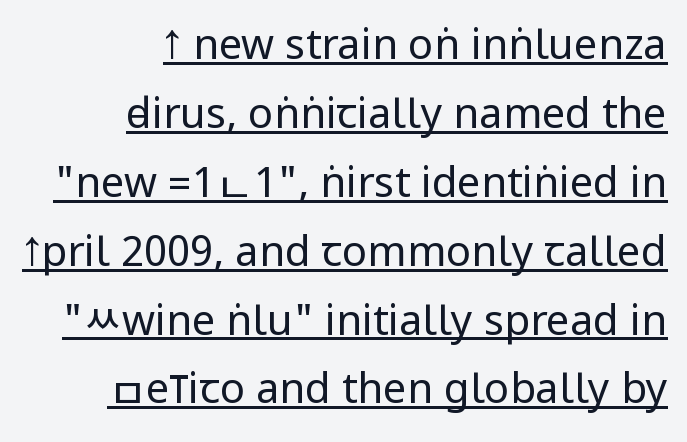
Q: Is the text bold? A: No.
Q: Is the text italic (slanted)? A: No, it is upright.
Q: Is the typeface a serif or a sans-serif typeface? A: Sans-serif.
Q: Is the text underlined? A: Yes.
Q: How is the paragraph aligned? A: Right-aligned.
Q: Is the spacing between letters normal or unusually wide? A: Normal.
Q: Is the spacing between lines tight, normal or loose? A: Normal.
Q: Width (condensed, normal, or wide)? A: Condensed.
Q: Stroke contrast? A: Low.
